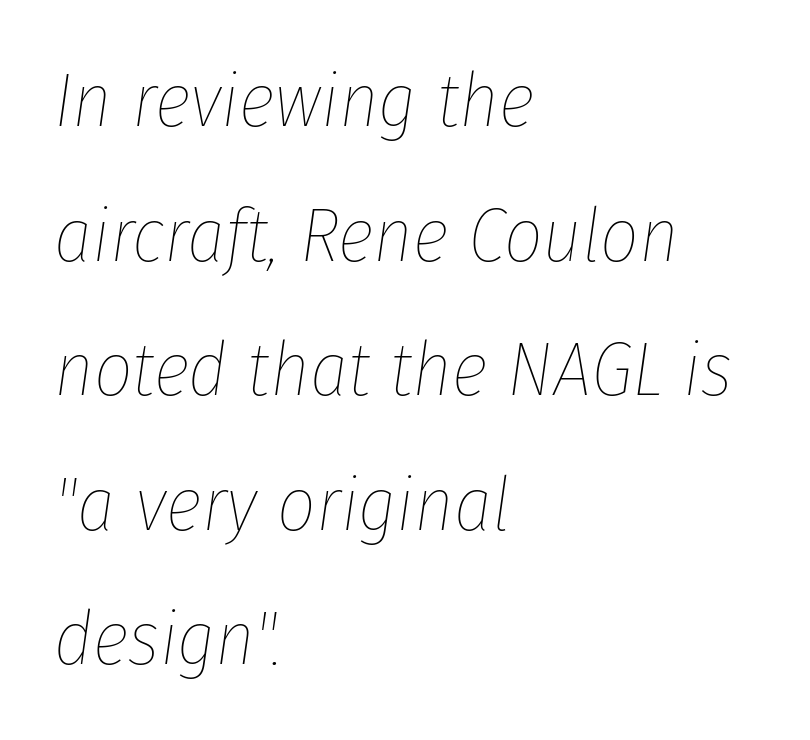
Q: Is the text bold? A: No.
Q: Is the text italic (slanted)? A: Yes, it leans right by about 8 degrees.
Q: Is the text underlined? A: No.
Q: How is the paragraph aligned? A: Left-aligned.
Q: Is the spacing between letters normal or unusually wide? A: Normal.
Q: Width (condensed, normal, or wide)? A: Condensed.
Q: Stroke contrast? A: Low.
Q: x-height? A: Medium.
Q: Monospaced? A: No.
